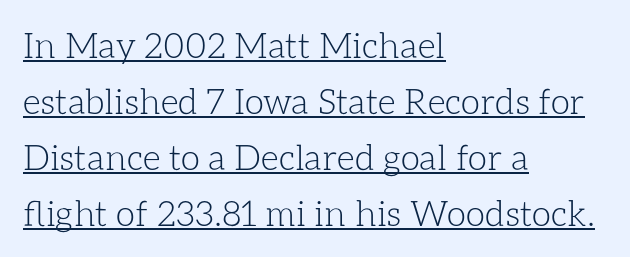
{"italic": "no", "bold": "no", "weight": "light", "width": "normal", "stroke_contrast": "low", "x_height": "medium", "monospaced": "no", "underline": "yes", "align": "left", "line_spacing": "normal", "line_spacing_ratio": 1.6, "letter_spacing": "normal", "letter_spacing_em": 0.0, "glyph_px": 35}
